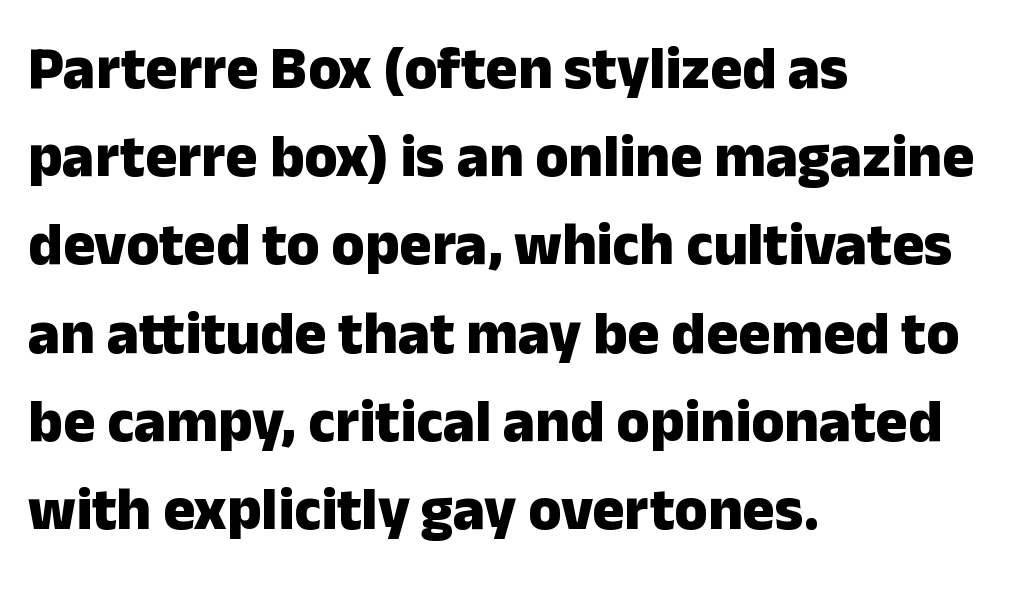
To sum up the face: it is a sans, with no serifs. The face used here is rendered with its standard letterfit. The characters look thick and weighty, a clear bold. The specimen reads as upright at a glance.
